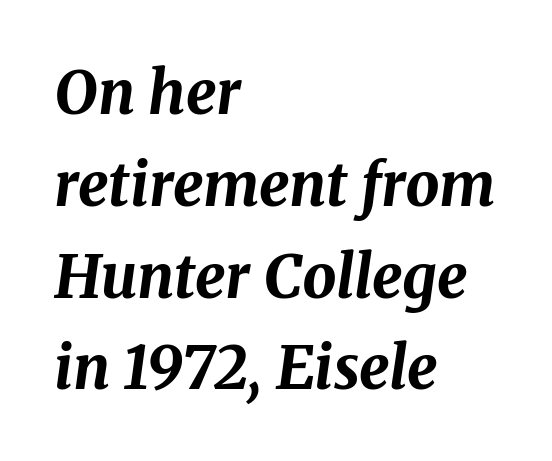
Q: Is the text bold? A: Yes.
Q: Is the text italic (slanted)? A: Yes, it leans right by about 8 degrees.
Q: Is the text underlined? A: No.
Q: How is the paragraph aligned? A: Left-aligned.
Q: Is the spacing between letters normal or unusually wide? A: Normal.
Q: Is the spacing between lines tight, normal or loose? A: Normal.
Q: Width (condensed, normal, or wide)? A: Normal.
Q: Stroke contrast? A: Medium.
Q: x-height? A: Medium.
Q: Monospaced? A: No.
